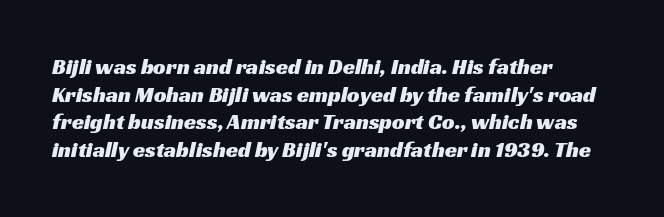
The image shows 22 px text type; set left-aligned, normal line spacing (1.26x), normal letter spacing, not underlined.
